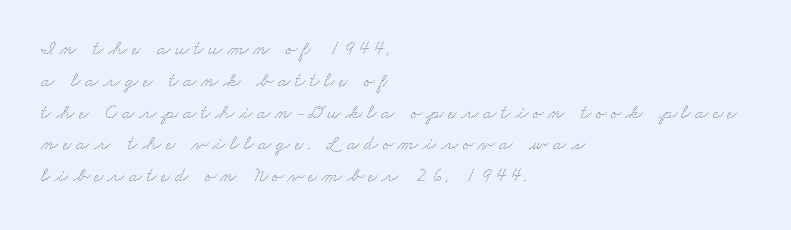
The image shows 20 px text type; set left-aligned, normal line spacing (1.59x), unusually wide letter spacing (+0.21 em), not underlined.
